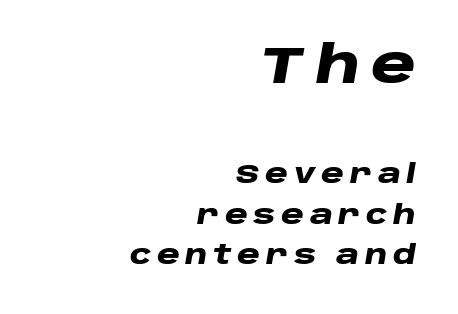
Q: Is the text bold? A: Yes.
Q: Is the text italic (slanted)? A: Yes, it leans right by about 10 degrees.
Q: Is the text underlined? A: No.
Q: How is the paragraph aligned? A: Right-aligned.
Q: Is the spacing between letters normal or unusually wide? A: Unusually wide.
Q: Is the spacing between lines tight, normal or loose? A: Normal.
Q: Which block of text is set in a larger size, the first (top) or the second (bottom)? A: The first (top) one.
Q: Width (condensed, normal, or wide)? A: Wide.
Q: Stroke contrast? A: Low.
Q: x-height? A: Large.
Q: Monospaced? A: No.
